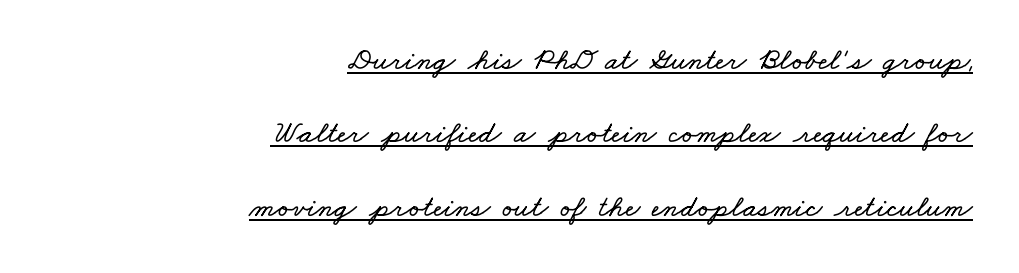
Each new line begins a long way beneath the previous one. The rendering uses natural spacing where letterforms have individual widths. The words here are underlined. The rendering anchors every line to the right-hand side. Honestly, the letter spacing is just normal — you wouldn't notice it.
